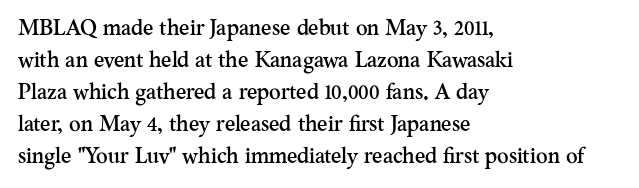
Q: Is the text italic (slanted)? A: No, it is upright.
Q: Is the text underlined? A: No.
Q: How is the paragraph aligned? A: Left-aligned.
Q: Is the spacing between letters normal or unusually wide? A: Normal.
Q: Is the spacing between lines tight, normal or loose? A: Normal.
